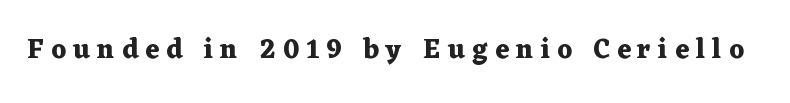
Q: Is the text bold? A: Yes.
Q: Is the text italic (slanted)? A: No, it is upright.
Q: Is the text underlined? A: No.
Q: Is the spacing between letters normal or unusually wide? A: Unusually wide.
